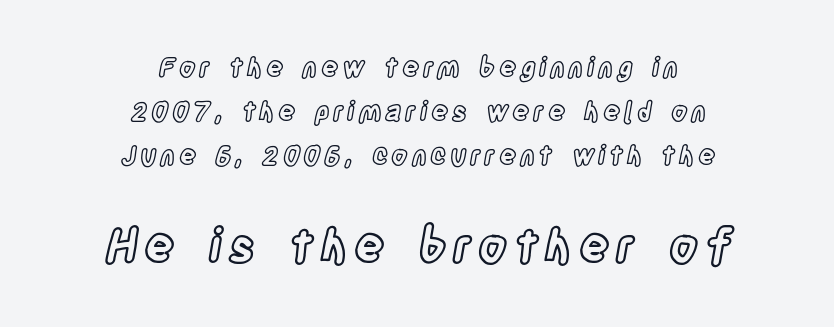
If you squint, the bottom block still reads clearly — it's the larger of the two. Check the space under the baseline: it is left empty. The passage is arranged like a title page — every line centered. Regular leading. Character widths vary here, with narrow letters taking less room than wide ones.
